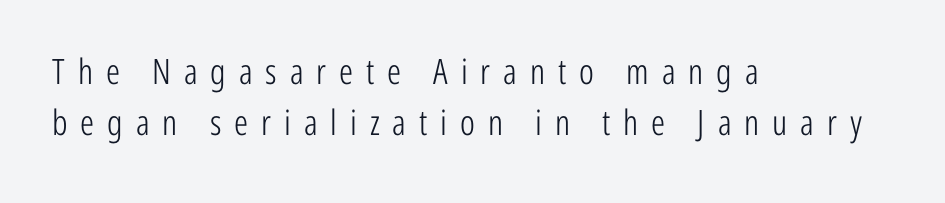
These lines have a slow, spaced-out rhythm from letter to letter. Honestly, the row spacing looks completely unremarkable. Line beginnings align vertically; line endings do not. The glyphs are unaccompanied by any horizontal stroke below them. The font sits on the lighter half of the weight spectrum, regular included.
